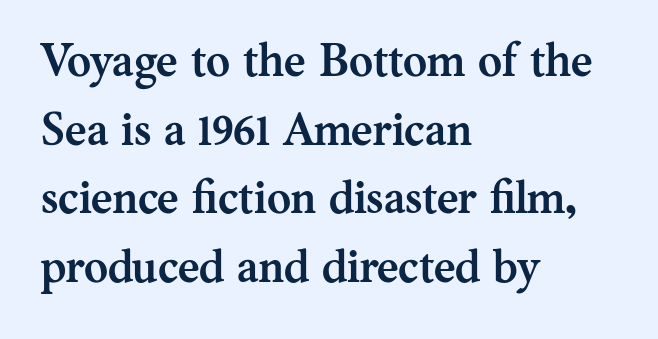
{"serif": "yes", "italic": "no", "bold": "yes", "weight": "semibold", "width": "normal", "stroke_contrast": "medium", "x_height": "medium", "monospaced": "no", "underline": "no", "align": "left", "line_spacing": "normal", "line_spacing_ratio": 1.49, "letter_spacing": "normal", "letter_spacing_em": 0.0, "glyph_px": 46}
